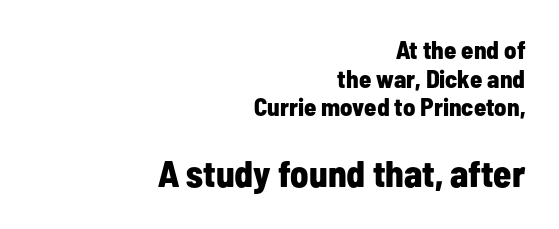
Q: Is the text bold? A: Yes.
Q: Is the text italic (slanted)? A: No, it is upright.
Q: Is the typeface a serif or a sans-serif typeface? A: Sans-serif.
Q: Is the text underlined? A: No.
Q: How is the paragraph aligned? A: Right-aligned.
Q: Is the spacing between letters normal or unusually wide? A: Normal.
Q: Is the spacing between lines tight, normal or loose? A: Tight.
Q: Which block of text is set in a larger size, the first (top) or the second (bottom)? A: The second (bottom) one.
Q: Width (condensed, normal, or wide)? A: Condensed.
Q: Stroke contrast? A: Low.
Q: x-height? A: Medium.
Q: Monospaced? A: No.
